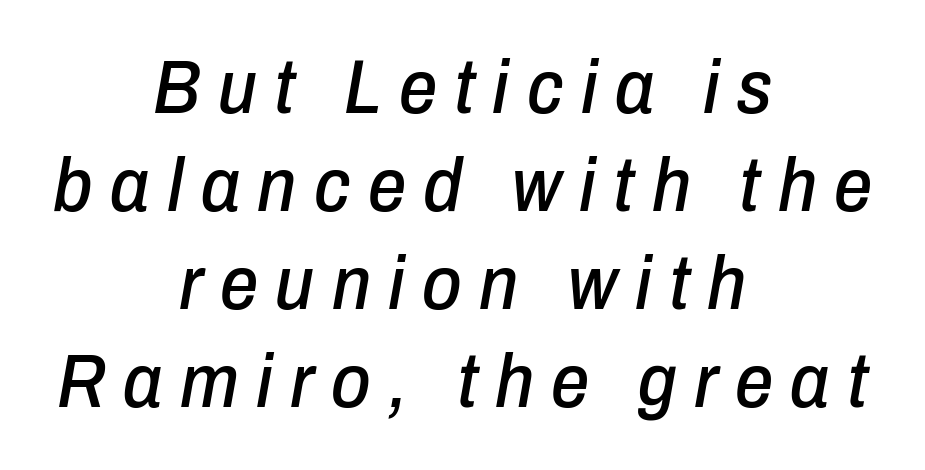
Q: Is the text italic (slanted)? A: Yes, it leans right by about 10 degrees.
Q: Is the text underlined? A: No.
Q: How is the paragraph aligned? A: Centered.
Q: Is the spacing between letters normal or unusually wide? A: Unusually wide.
Q: Is the spacing between lines tight, normal or loose? A: Normal.
Q: Width (condensed, normal, or wide)? A: Condensed.
Q: Stroke contrast? A: Low.
Q: x-height? A: Medium.
Q: Monospaced? A: No.
